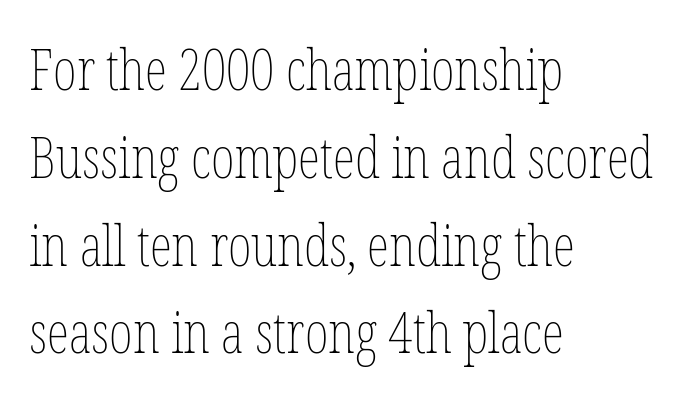
{"italic": "no", "bold": "no", "weight": "thin", "width": "condensed", "stroke_contrast": "low", "x_height": "medium", "monospaced": "no", "underline": "no", "align": "left", "line_spacing": "normal", "line_spacing_ratio": 1.54, "letter_spacing": "normal", "letter_spacing_em": 0.0, "glyph_px": 57}
